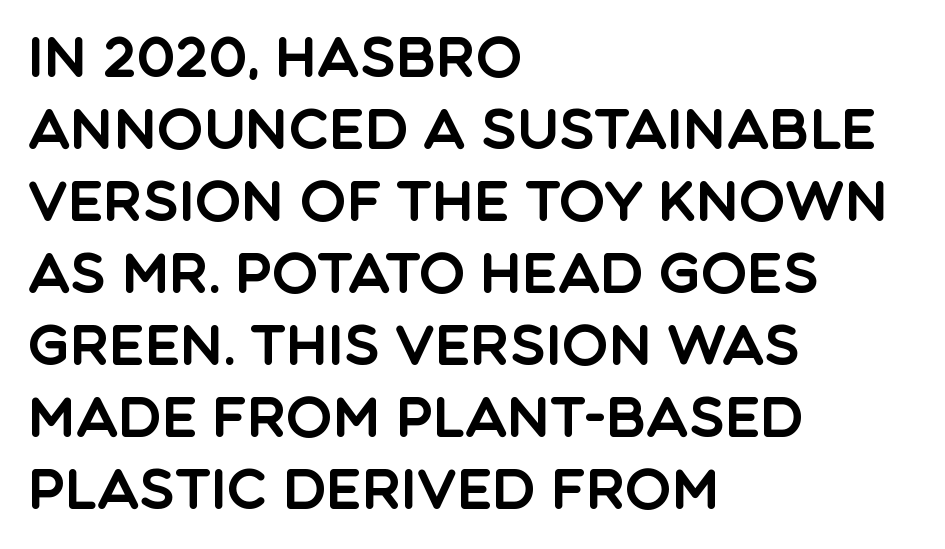
{"serif": "no", "italic": "no", "width": "normal", "x_height": "large", "monospaced": "no", "underline": "no", "align": "left", "line_spacing": "normal", "line_spacing_ratio": 1.31, "letter_spacing": "normal", "letter_spacing_em": 0.0, "glyph_px": 55}
